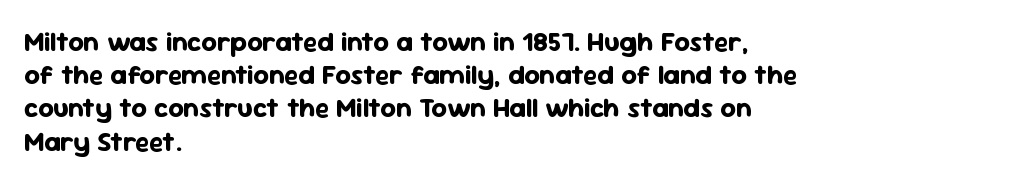
There is no visible air inserted between adjacent glyphs. In terms of weight, the rendering is a true, heavy bold. Visually the block forms a straight wall on the left and a jagged coastline on the right. Lines of text with bare space underneath. If you drew a line through each stem, it would be perfectly vertical.
